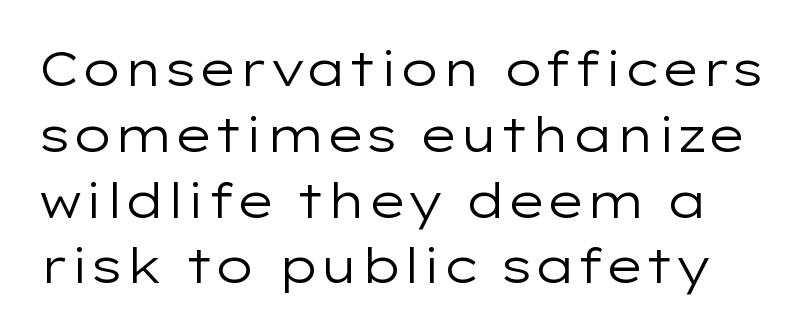
The image shows 48 px regular-weight, wide sans-serif type, upright; set normal line spacing (1.37x), normal letter spacing, not underlined; low stroke contrast and a medium x-height.
